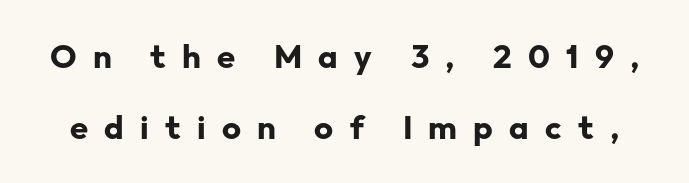
The image shows 33 px bold sans-serif type, upright; set loose line spacing (2.15x), unusually wide letter spacing (+0.49 em), not underlined; low stroke contrast and a medium x-height.
